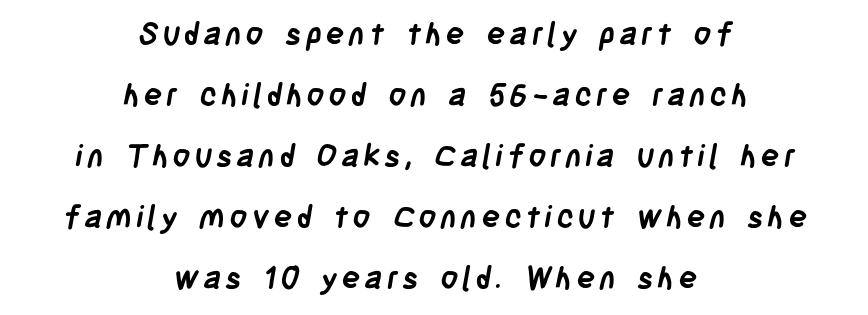
{"serif": "no", "bold": "yes", "weight": "semibold", "width": "condensed", "stroke_contrast": "low", "x_height": "large", "monospaced": "no", "underline": "no", "align": "center", "line_spacing": "loose", "line_spacing_ratio": 1.97, "glyph_px": 31}
